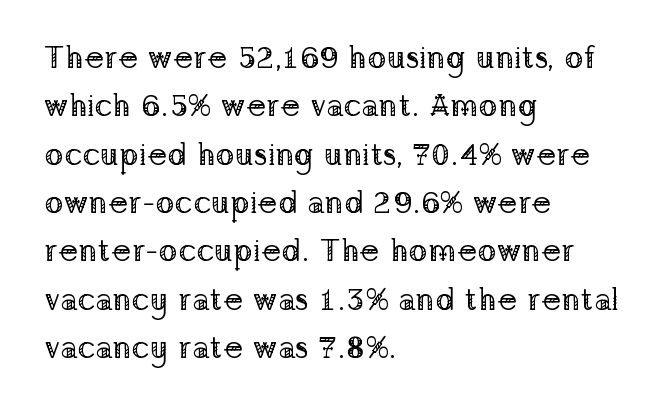
These lines are set flush left with a ragged right edge. How would I describe the line gaps? Plain and ordinary. Compared with a typical body face, this is equally light or lighter still. If you drew a line through each stem, it would be perfectly vertical. Look at the tracking — it's just the regular setting, nothing added. Decoration check: the copy has no underline.
